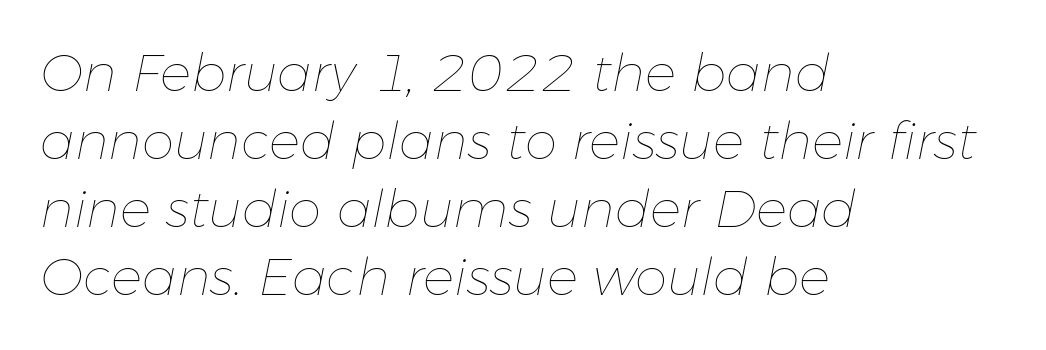
Q: Is the text bold? A: No.
Q: Is the text italic (slanted)? A: Yes, it leans right by about 11 degrees.
Q: Is the text underlined? A: No.
Q: How is the paragraph aligned? A: Left-aligned.
Q: Is the spacing between letters normal or unusually wide? A: Normal.
Q: Is the spacing between lines tight, normal or loose? A: Normal.
Q: Width (condensed, normal, or wide)? A: Normal.
Q: Stroke contrast? A: Low.
Q: x-height? A: Medium.
Q: Monospaced? A: No.
